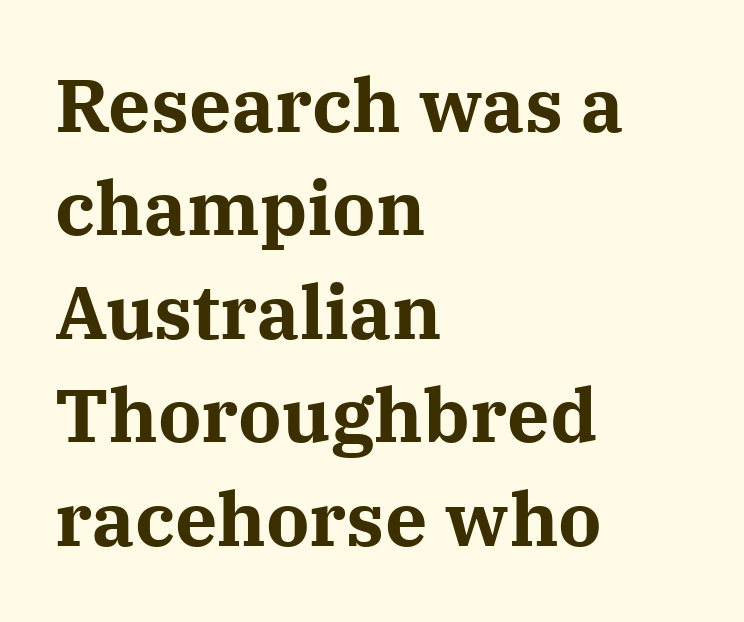
Descenders hang freely into open space. The rendering uses natural spacing where letterforms have individual widths. The passage shown is emphatically bold. Every row of glyphs begins at an identical x-position on the left. Line spacing here is normal. Type style note: has serifs.
